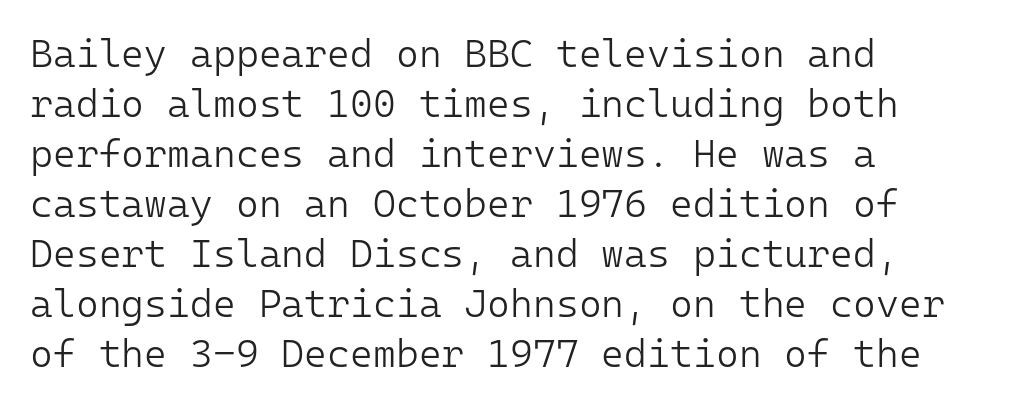
{"serif": "no", "italic": "no", "bold": "no", "weight": "light", "width": "normal", "stroke_contrast": "low", "x_height": "medium", "monospaced": "yes", "underline": "no", "align": "left", "line_spacing": "normal", "line_spacing_ratio": 1.28, "letter_spacing": "normal", "letter_spacing_em": 0.0, "glyph_px": 39}
